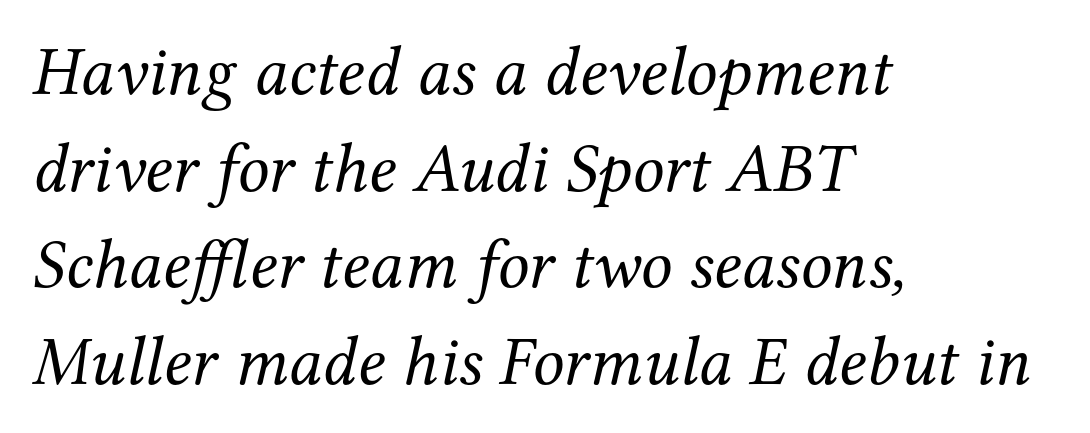
Every character sits at an angle, as italics do. The typeface chosen for these lines features serifs. The letters advance in unequal steps, a hallmark of proportional type. Compared with a typical body face, this is equally light or lighter still. A classic flush-left, rag-right setting is used for this passage.
